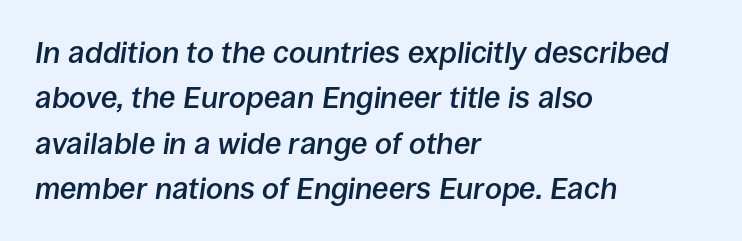
{"italic": "yes", "lean": "right", "slant_degrees": 8, "bold": "semi", "weight": "semibold", "width": "normal", "stroke_contrast": "low", "x_height": "large", "monospaced": "no", "underline": "no", "align": "left", "line_spacing": "normal", "line_spacing_ratio": 1.51, "letter_spacing": "normal", "letter_spacing_em": 0.0, "glyph_px": 30}
